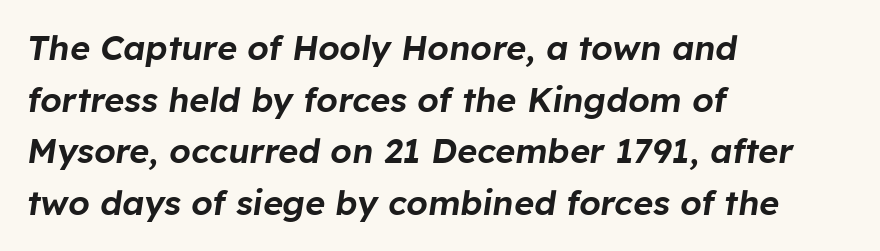
Q: Is the text italic (slanted)? A: Yes, it leans right by about 8 degrees.
Q: Is the text underlined? A: No.
Q: How is the paragraph aligned? A: Left-aligned.
Q: Is the spacing between letters normal or unusually wide? A: Normal.
Q: Is the spacing between lines tight, normal or loose? A: Normal.
Q: Width (condensed, normal, or wide)? A: Normal.
Q: Stroke contrast? A: Low.
Q: x-height? A: Medium.
Q: Monospaced? A: No.
